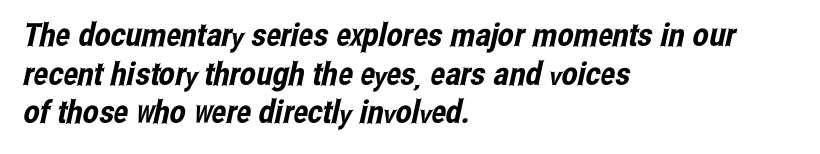
{"serif": "no", "width": "condensed", "stroke_contrast": "low", "x_height": "medium", "monospaced": "no", "underline": "no", "align": "left", "line_spacing_ratio": 1.21, "letter_spacing": "normal", "letter_spacing_em": 0.0, "glyph_px": 32}
